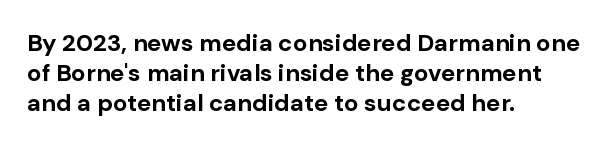
Every character sits straight up, as roman type does. This rendering uses left alignment, leaving the right contour irregular. Letters rest on an invisible, unmarked baseline. The passage shown has conventional tracking throughout. Pretty heavy lettering here — definitely bold.
